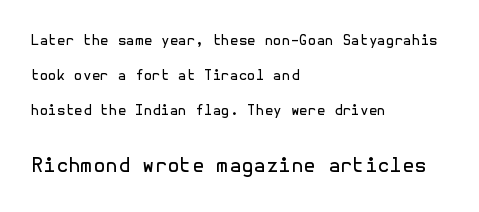
The image shows 20 px text type, upright; set left-aligned, loose line spacing (2.5x), normal letter spacing, not underlined; the second (bottom) block is 1.43x larger.
